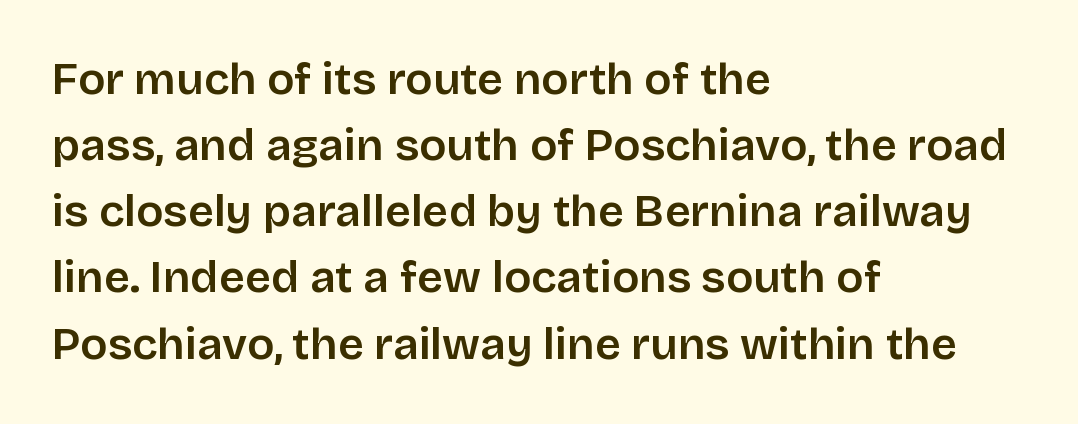
The image shows 45 px semibold sans-serif type, upright; set left-aligned, normal line spacing (1.47x), normal letter spacing, not underlined; low stroke contrast and a large x-height.
